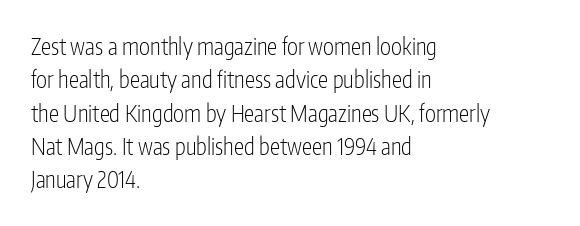
Q: Is the text bold? A: No.
Q: Is the text italic (slanted)? A: No, it is upright.
Q: Is the text underlined? A: No.
Q: How is the paragraph aligned? A: Left-aligned.
Q: Is the spacing between letters normal or unusually wide? A: Normal.
Q: Is the spacing between lines tight, normal or loose? A: Normal.
